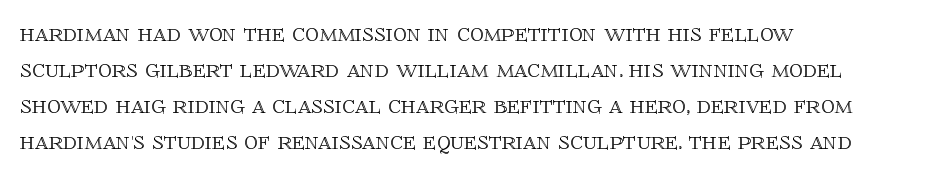
Vertically, the passage feels balanced, rows spaced as you'd expect. The face used here is rendered with its standard letterfit. The words here are not underlined. Posture: straight, roman, zero tilt.
